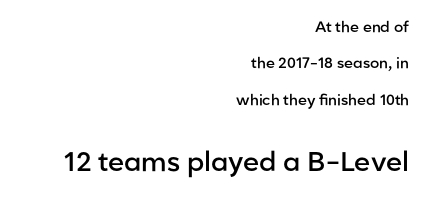
Q: Is the text bold? A: Semi-bold.
Q: Is the text italic (slanted)? A: No, it is upright.
Q: Is the text underlined? A: No.
Q: How is the paragraph aligned? A: Right-aligned.
Q: Is the spacing between letters normal or unusually wide? A: Normal.
Q: Is the spacing between lines tight, normal or loose? A: Loose.
Q: Which block of text is set in a larger size, the first (top) or the second (bottom)? A: The second (bottom) one.
